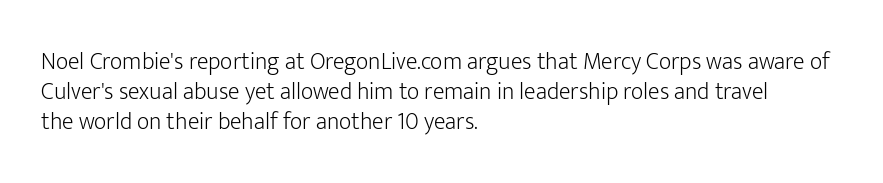
The image shows 24 px text type, upright; set left-aligned, line spacing 1.24x, normal letter spacing, not underlined.
